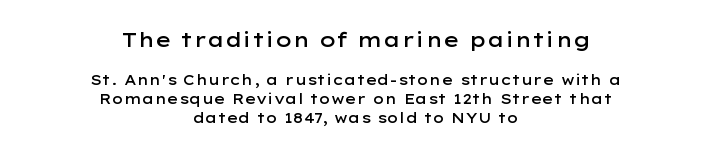
The image shows 20 px text type, upright; set centered, normal line spacing (1.38x), normal letter spacing, not underlined; the first (top) block is 1.43x larger.
